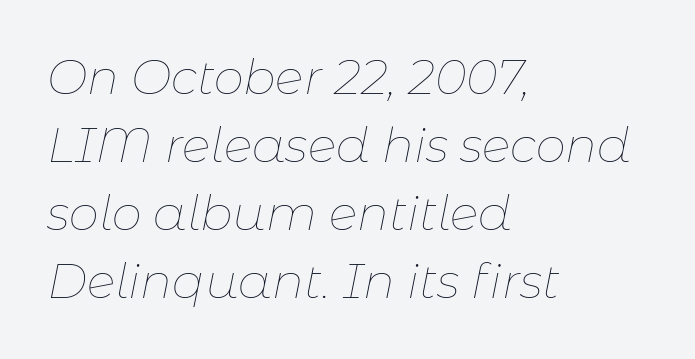
The image shows 48 px thin type, italic (leaning right); set left-aligned, normal line spacing (1.42x), normal letter spacing, not underlined; low stroke contrast and a medium x-height.
